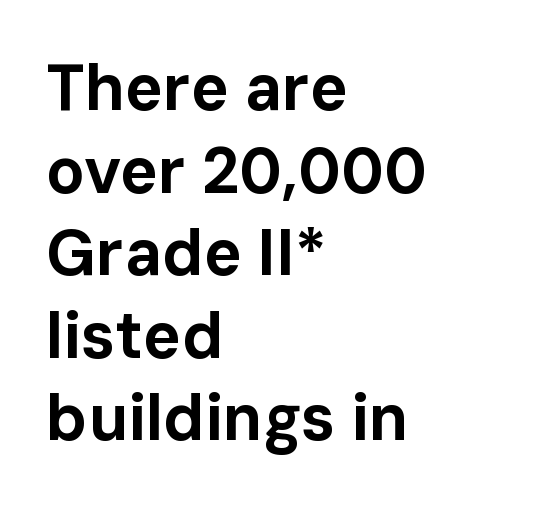
Here the glyphs are tracked normally, forming tight word shapes. The ragged edge is on the right, which tells us the setting is flush left. Do the characters align in a grid? No, the font is proportional. Upright lettering throughout. The designer went with a sans here, leaving each stem footless.
